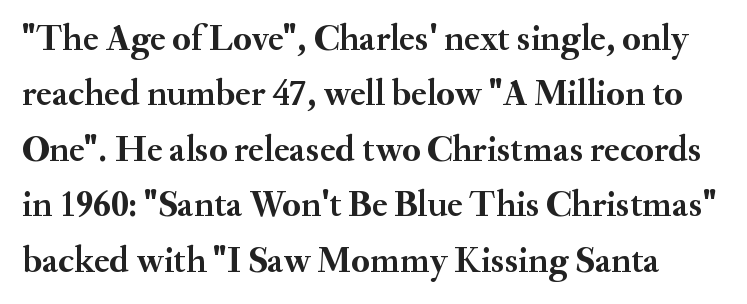
{"serif": "yes", "italic": "no", "bold": "yes", "weight": "semibold", "width": "normal", "stroke_contrast": "medium", "x_height": "small", "monospaced": "no", "underline": "no", "line_spacing": "normal", "line_spacing_ratio": 1.5, "letter_spacing": "normal", "letter_spacing_em": 0.0, "glyph_px": 37}
